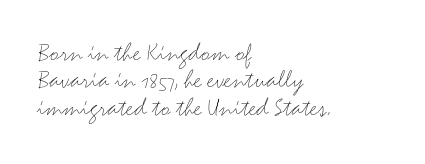
The image shows 27 px text type; set left-aligned, tight line spacing (1.01x), normal letter spacing, not underlined.
